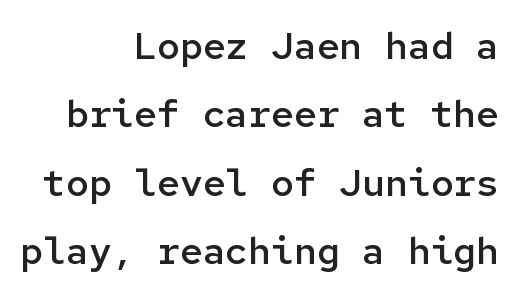
{"serif": "no", "italic": "no", "bold": "semi", "weight": "semibold", "width": "normal", "stroke_contrast": "low", "x_height": "medium", "monospaced": "yes", "underline": "no", "align": "right", "line_spacing_ratio": 1.8, "letter_spacing": "normal", "letter_spacing_em": 0.0, "glyph_px": 38}
